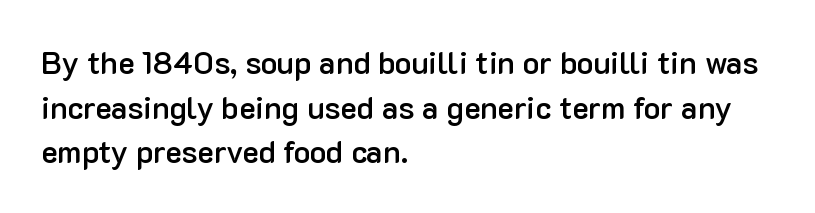
Q: Is the text bold? A: Semi-bold.
Q: Is the text italic (slanted)? A: No, it is upright.
Q: Is the typeface a serif or a sans-serif typeface? A: Sans-serif.
Q: Is the text underlined? A: No.
Q: How is the paragraph aligned? A: Left-aligned.
Q: Is the spacing between letters normal or unusually wide? A: Normal.
Q: Is the spacing between lines tight, normal or loose? A: Normal.
Q: Width (condensed, normal, or wide)? A: Normal.
Q: Stroke contrast? A: Low.
Q: x-height? A: Medium.
Q: Monospaced? A: No.
